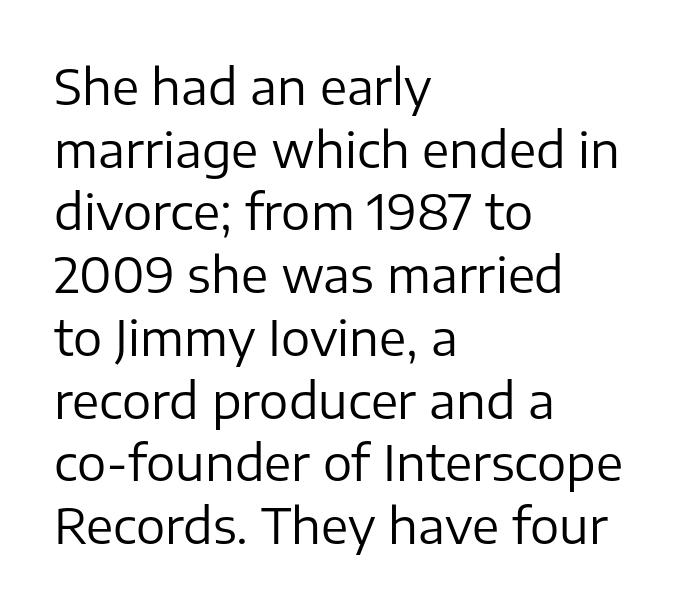
{"serif": "no", "italic": "no", "bold": "no", "weight": "regular", "width": "normal", "stroke_contrast": "low", "x_height": "medium", "monospaced": "no", "underline": "no", "align": "left", "line_spacing": "normal", "line_spacing_ratio": 1.28, "letter_spacing": "normal", "letter_spacing_em": 0.0, "glyph_px": 49}
